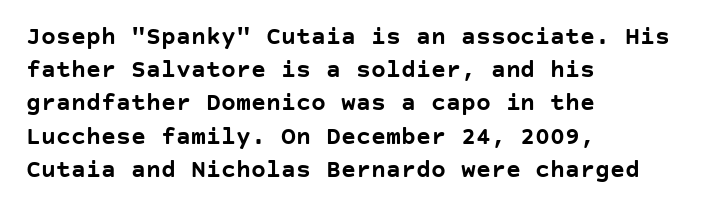
{"italic": "no", "bold": "yes", "underline": "no", "align": "left", "line_spacing": "normal", "line_spacing_ratio": 1.33, "letter_spacing": "normal", "letter_spacing_em": 0.0, "glyph_px": 25}
